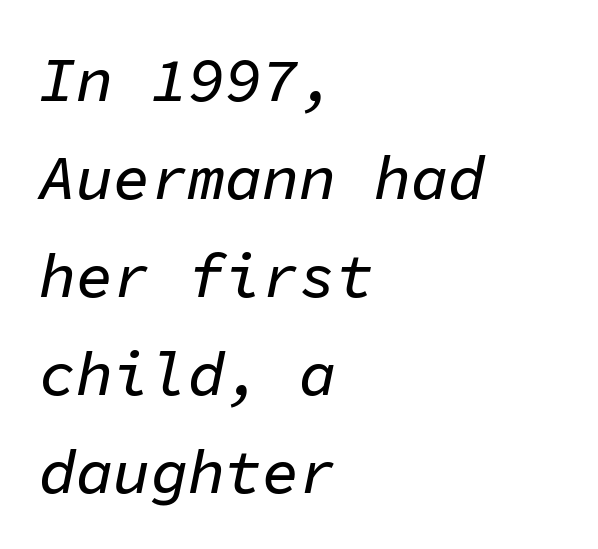
{"italic": "yes", "lean": "right", "slant_degrees": 11, "width": "normal", "stroke_contrast": "low", "x_height": "medium", "monospaced": "yes", "underline": "no", "align": "left", "line_spacing": "normal", "line_spacing_ratio": 1.58, "letter_spacing": "normal", "letter_spacing_em": 0.0, "glyph_px": 62}
